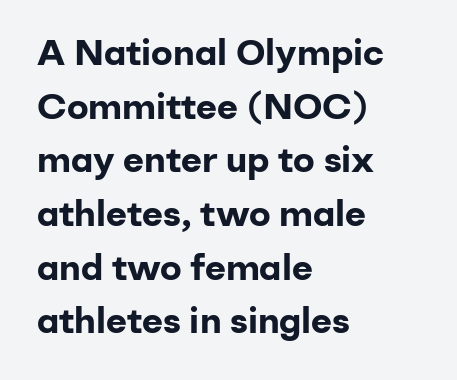
The image shows 36 px bold sans-serif type, upright; set left-aligned, normal line spacing (1.49x), normal letter spacing, not underlined; low stroke contrast and a medium x-height.
